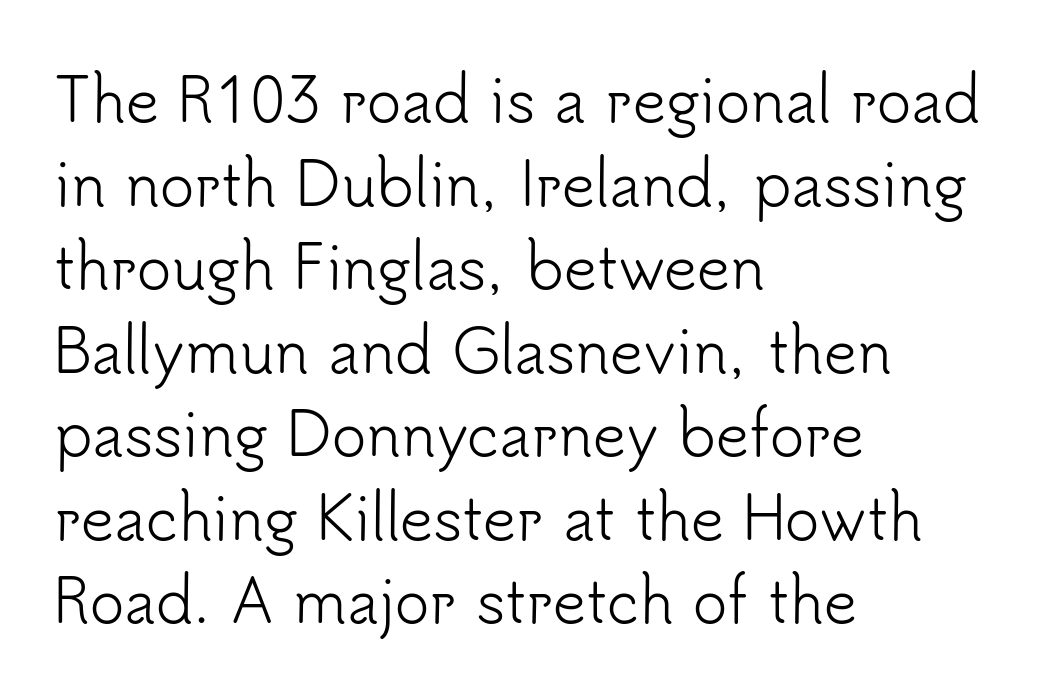
{"serif": "no", "italic": "no", "bold": "no", "weight": "light", "width": "normal", "stroke_contrast": "low", "x_height": "small", "monospaced": "no", "underline": "no", "align": "left", "line_spacing": "normal", "line_spacing_ratio": 1.44, "letter_spacing": "normal", "letter_spacing_em": 0.0, "glyph_px": 58}
